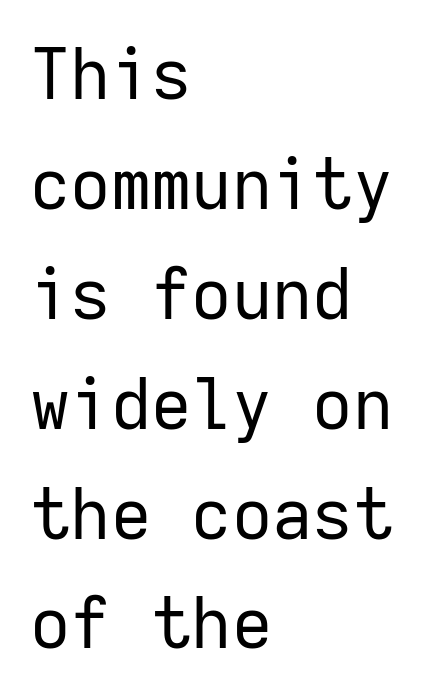
The image shows 70 px regular-weight sans-serif type, upright, monospaced; set left-aligned, normal line spacing (1.57x), normal letter spacing, not underlined; low stroke contrast and a medium x-height.
